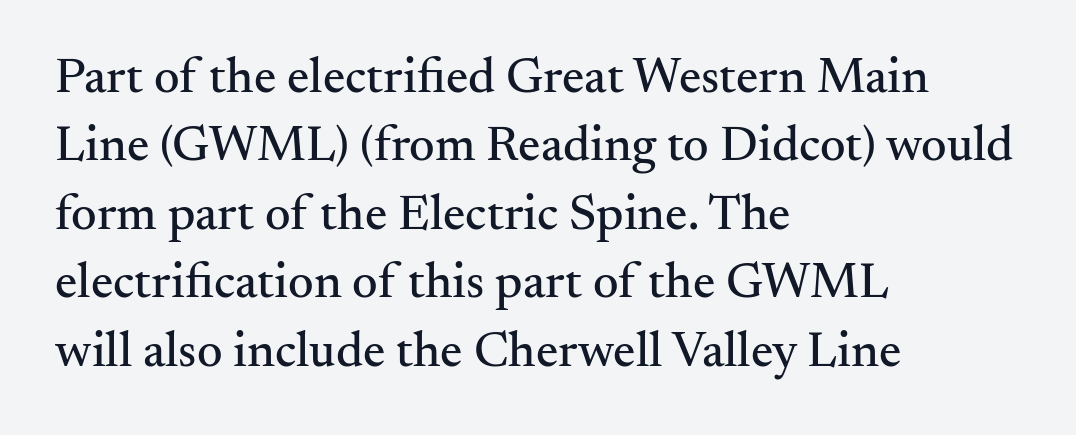
These lines are set flush left with a ragged right edge. Look at the tracking — it's just the regular setting, nothing added. Ascenders rise straight up at ninety degrees. Type without underlining. Unlike a clean sans, this face finishes its strokes with serifs.
